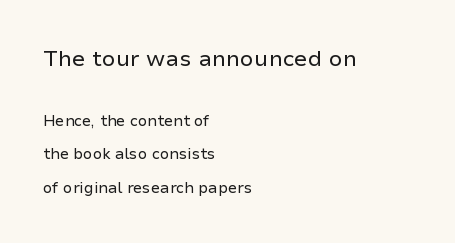
Check under the words: just untouched page. Bigger letters appear in the top chunk; the bottom chunk is reduced. Do the letters lean? They stand straight. The face used here is rendered with its standard letterfit. Heft: none added — not bold.
